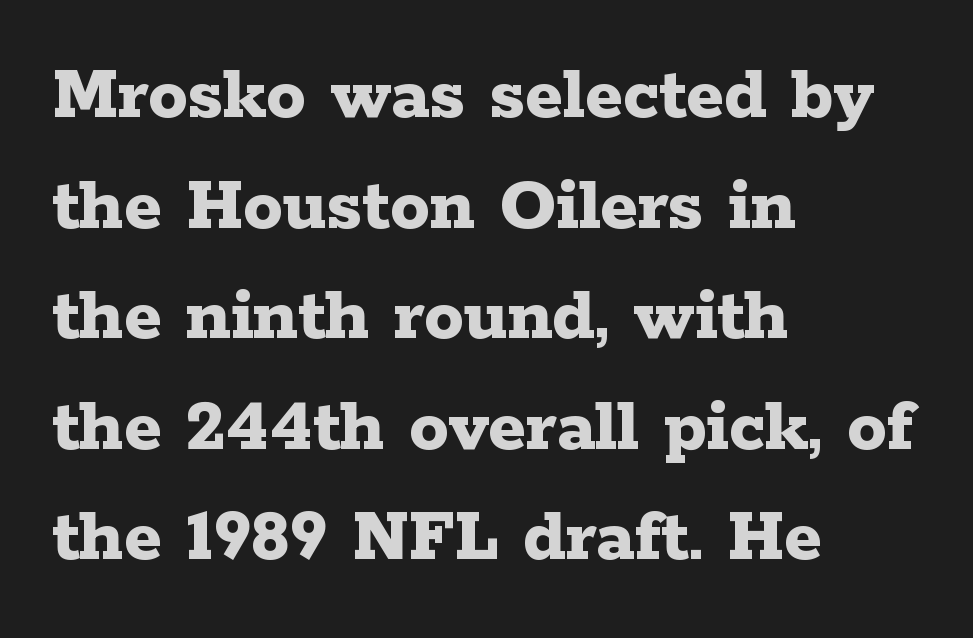
Q: Is the text bold? A: Yes.
Q: Is the text italic (slanted)? A: No, it is upright.
Q: Is the typeface a serif or a sans-serif typeface? A: Serif.
Q: Is the text underlined? A: No.
Q: How is the paragraph aligned? A: Left-aligned.
Q: Is the spacing between letters normal or unusually wide? A: Normal.
Q: Is the spacing between lines tight, normal or loose? A: Normal.
Q: Width (condensed, normal, or wide)? A: Wide.
Q: Stroke contrast? A: Low.
Q: x-height? A: Medium.
Q: Monospaced? A: No.
